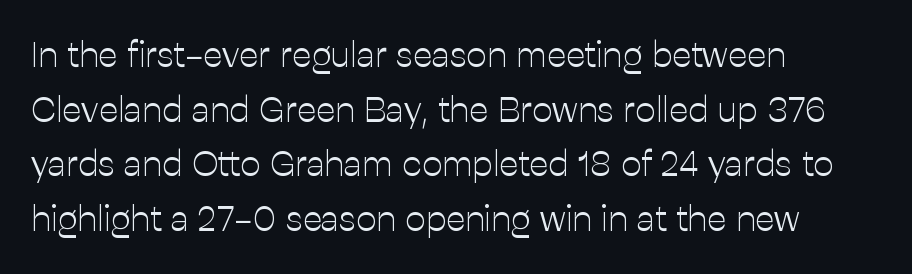
{"serif": "no", "italic": "no", "bold": "no", "weight": "light", "width": "normal", "stroke_contrast": "low", "x_height": "medium", "monospaced": "no", "underline": "no", "align": "left", "line_spacing": "normal", "line_spacing_ratio": 1.52, "letter_spacing": "normal", "letter_spacing_em": 0.0, "glyph_px": 36}
